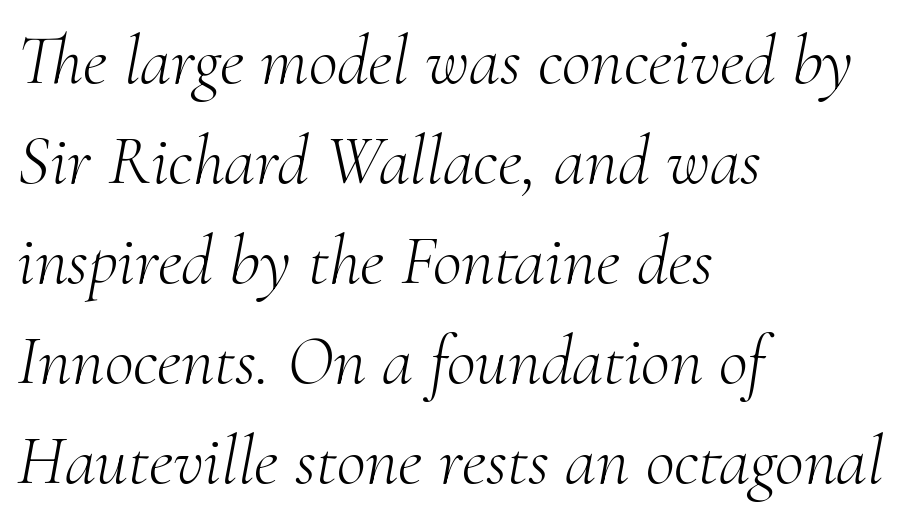
{"serif": "yes", "italic": "yes", "lean": "right", "slant_degrees": 10, "bold": "no", "weight": "light", "width": "normal", "stroke_contrast": "medium", "x_height": "small", "monospaced": "no", "underline": "no", "align": "left", "line_spacing": "normal", "line_spacing_ratio": 1.41, "letter_spacing": "normal", "letter_spacing_em": 0.0, "glyph_px": 71}
